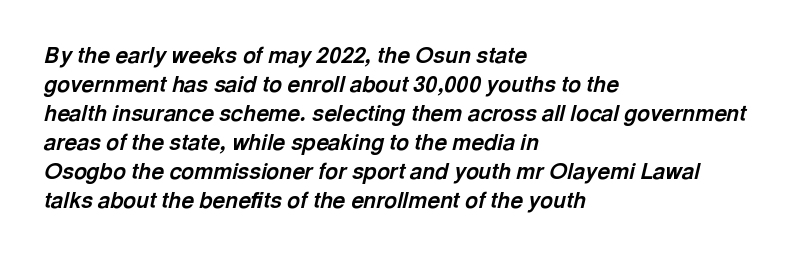
Q: Is the text bold? A: Yes.
Q: Is the text italic (slanted)? A: Yes, it leans right by about 13 degrees.
Q: Is the text underlined? A: No.
Q: How is the paragraph aligned? A: Left-aligned.
Q: Is the spacing between letters normal or unusually wide? A: Normal.
Q: Is the spacing between lines tight, normal or loose? A: Normal.
